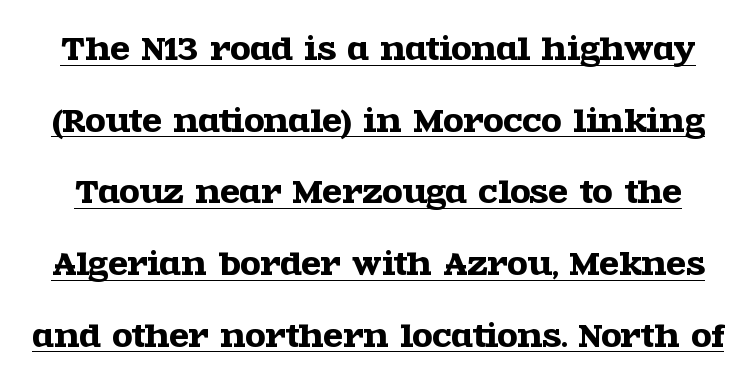
Q: Is the text italic (slanted)? A: No, it is upright.
Q: Is the typeface a serif or a sans-serif typeface? A: Serif.
Q: Is the text underlined? A: Yes.
Q: Is the spacing between letters normal or unusually wide? A: Normal.
Q: Is the spacing between lines tight, normal or loose? A: Loose.
Q: Width (condensed, normal, or wide)? A: Wide.
Q: x-height? A: Large.
Q: Monospaced? A: No.
